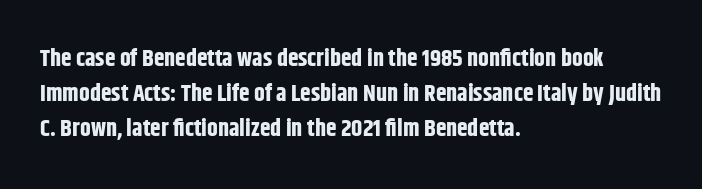
{"italic": "no", "bold": "yes", "underline": "no", "align": "left", "line_spacing": "normal", "line_spacing_ratio": 1.46, "letter_spacing": "normal", "letter_spacing_em": 0.0, "glyph_px": 24}
